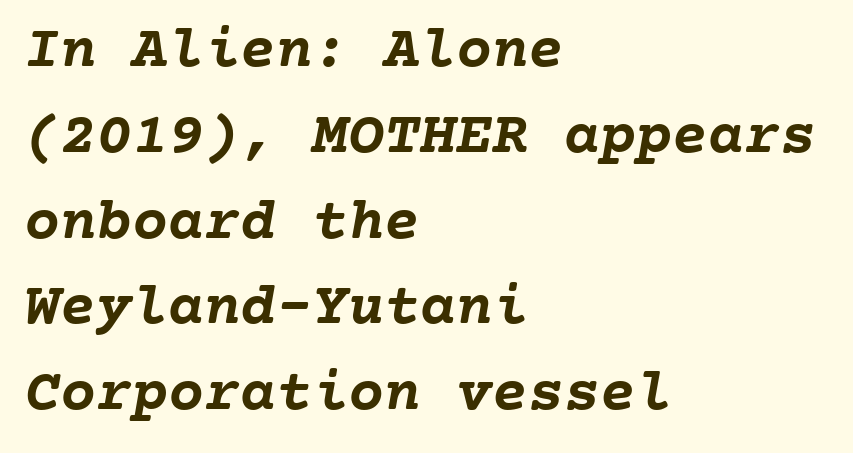
The image shows 60 px semibold type, monospaced; set left-aligned, normal line spacing (1.43x), normal letter spacing, not underlined; low stroke contrast and a medium x-height.
